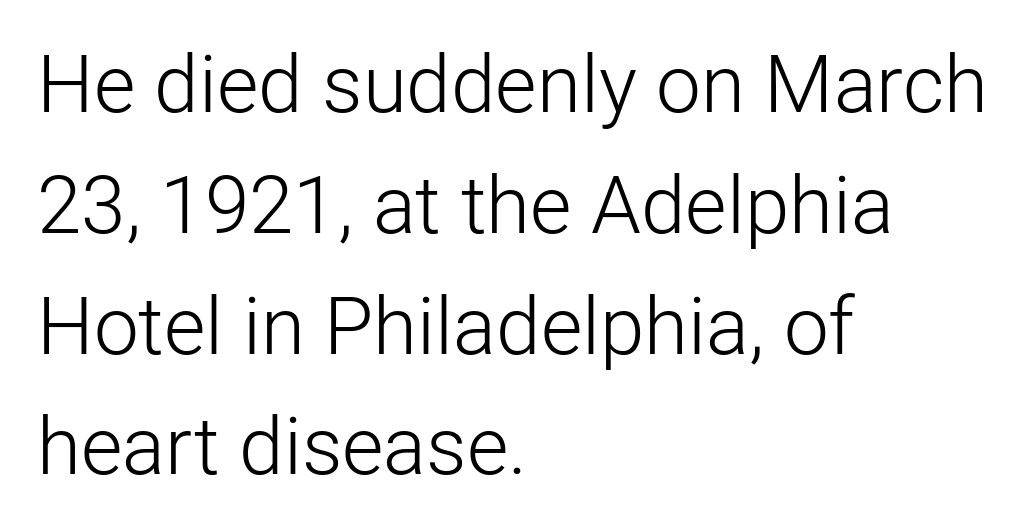
The image shows 80 px light sans-serif type, upright; set left-aligned, normal line spacing (1.51x), normal letter spacing, not underlined; low stroke contrast and a medium x-height.
